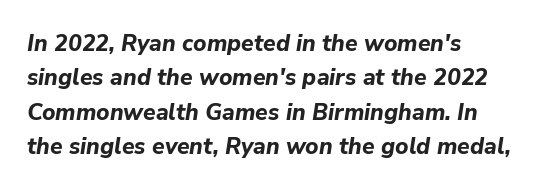
Q: Is the text bold? A: Yes.
Q: Is the text italic (slanted)? A: Yes, it leans right by about 9 degrees.
Q: Is the text underlined? A: No.
Q: How is the paragraph aligned? A: Left-aligned.
Q: Is the spacing between letters normal or unusually wide? A: Normal.
Q: Is the spacing between lines tight, normal or loose? A: Normal.
